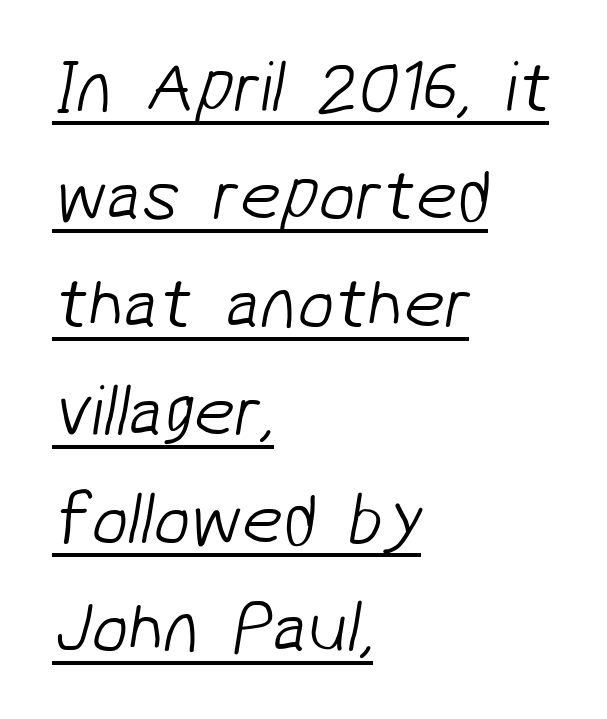
The image shows 73 px light sans-serif type; set left-aligned, normal line spacing (1.48x), normal letter spacing, underlined; low stroke contrast and a medium x-height.
